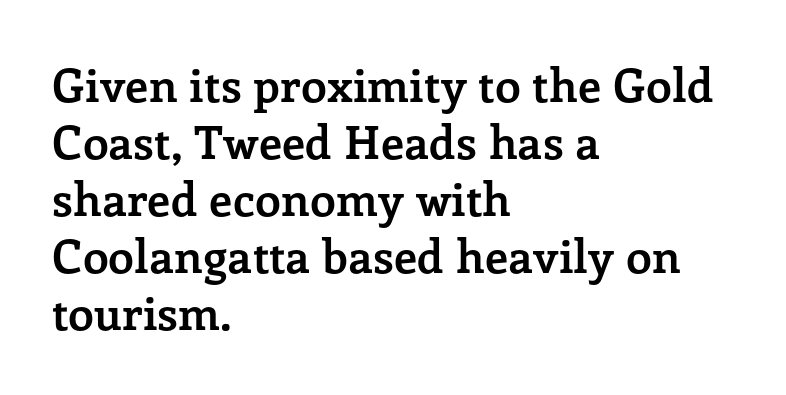
{"serif": "yes", "italic": "no", "bold": "yes", "weight": "semibold", "width": "normal", "stroke_contrast": "low", "x_height": "medium", "monospaced": "no", "underline": "no", "align": "left", "line_spacing_ratio": 1.24, "letter_spacing": "normal", "letter_spacing_em": 0.0, "glyph_px": 46}
